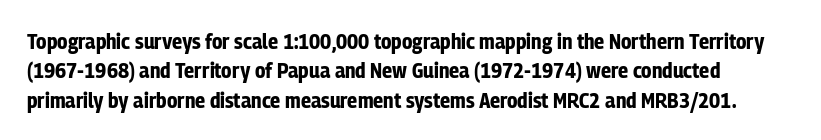
There is no visible air inserted between adjacent glyphs. Descender tails drop into unmarked territory. The block of text has a typical density, with ordinary space between rows. Thick stems and heavy bowls — unmistakably bold. The typography opts for an upright posture over an oblique one.
